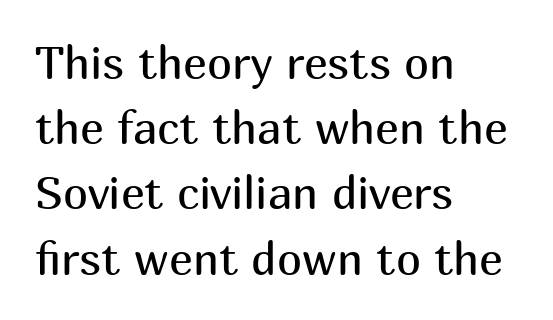
Q: Is the text bold? A: No.
Q: Is the text italic (slanted)? A: No, it is upright.
Q: Is the typeface a serif or a sans-serif typeface? A: Sans-serif.
Q: Is the text underlined? A: No.
Q: How is the paragraph aligned? A: Left-aligned.
Q: Is the spacing between letters normal or unusually wide? A: Normal.
Q: Is the spacing between lines tight, normal or loose? A: Normal.
Q: Width (condensed, normal, or wide)? A: Normal.
Q: Stroke contrast? A: Medium.
Q: x-height? A: Medium.
Q: Monospaced? A: No.
